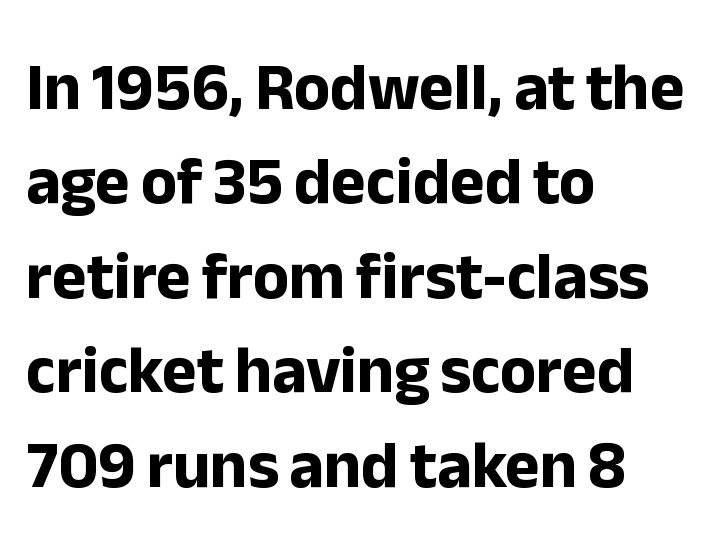
Q: Is the text bold? A: Yes.
Q: Is the text italic (slanted)? A: No, it is upright.
Q: Is the typeface a serif or a sans-serif typeface? A: Sans-serif.
Q: Is the text underlined? A: No.
Q: How is the paragraph aligned? A: Left-aligned.
Q: Is the spacing between letters normal or unusually wide? A: Normal.
Q: Is the spacing between lines tight, normal or loose? A: Normal.
Q: Width (condensed, normal, or wide)? A: Normal.
Q: Stroke contrast? A: Low.
Q: x-height? A: Medium.
Q: Monospaced? A: No.
